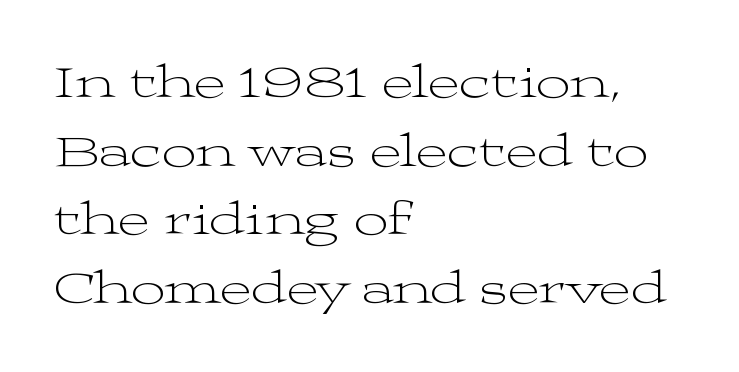
{"serif": "yes", "italic": "no", "bold": "no", "weight": "light", "width": "wide", "stroke_contrast": "medium", "x_height": "medium", "monospaced": "no", "underline": "no", "align": "left", "line_spacing": "normal", "line_spacing_ratio": 1.43, "letter_spacing": "normal", "letter_spacing_em": 0.0, "glyph_px": 48}
